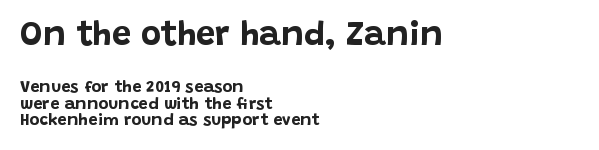
The image shows 34 px bold sans-serif type, upright; set left-aligned, tight line spacing (0.95x), normal letter spacing, not underlined; the first (top) block is 2.0x larger; low stroke contrast and a large x-height.
